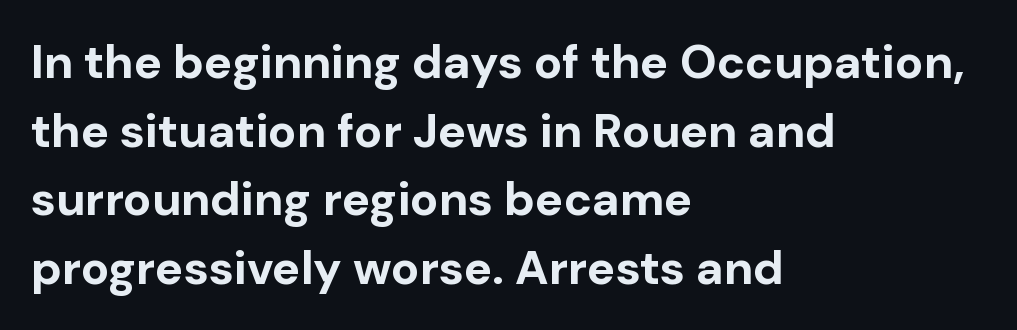
The image shows 47 px bold sans-serif type, upright; set left-aligned, normal line spacing (1.46x), normal letter spacing, not underlined; low stroke contrast and a medium x-height.
